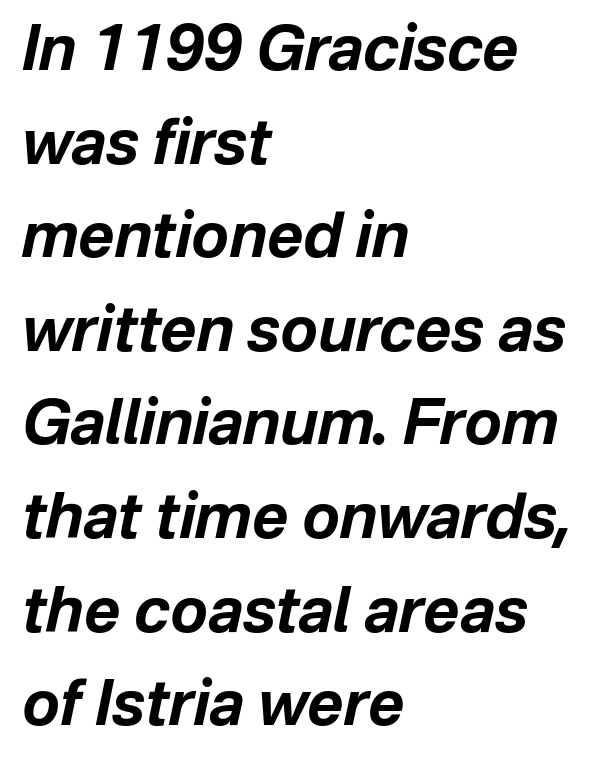
Any mark beneath the type? The region is blank. An italicized treatment has been applied to the whole sample. Normally led — the rows are evenly, conventionally spaced. Looks like regular typesetting: each glyph gets only the width it needs.
